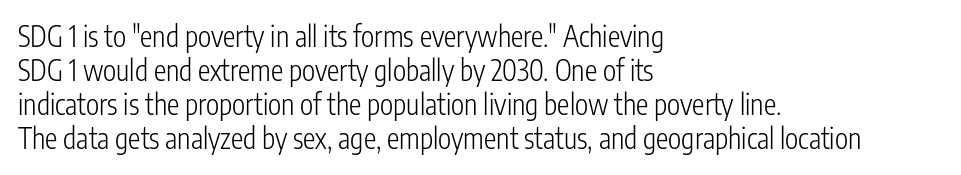
The image shows 28 px light, condensed sans-serif type, upright; set left-aligned, line spacing 1.22x, normal letter spacing, not underlined; low stroke contrast and a medium x-height.
